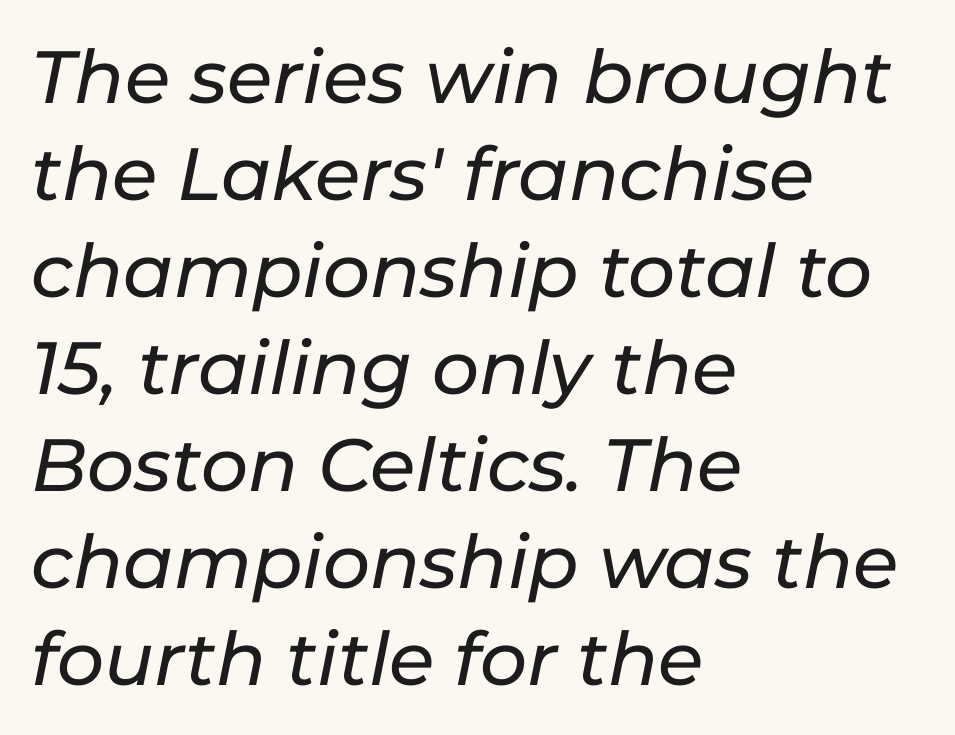
Q: Is the text italic (slanted)? A: Yes, it leans right by about 11 degrees.
Q: Is the text underlined? A: No.
Q: How is the paragraph aligned? A: Left-aligned.
Q: Is the spacing between letters normal or unusually wide? A: Normal.
Q: Is the spacing between lines tight, normal or loose? A: Normal.
Q: Width (condensed, normal, or wide)? A: Normal.
Q: Stroke contrast? A: Low.
Q: x-height? A: Medium.
Q: Monospaced? A: No.
